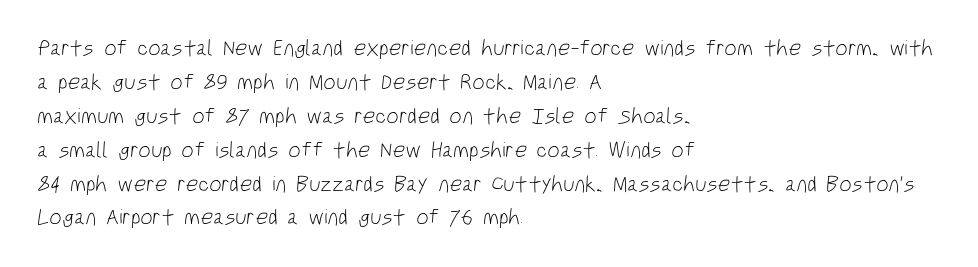
The font sits on the lighter half of the weight spectrum, regular included. Default kerning and tracking; the words read as compact shapes. The vertical gap from one line to the next is medium. Caption: multi-line text, flush left, ragged right. The glyphs are unaccompanied by any horizontal stroke below them.
